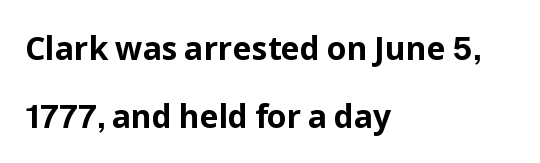
{"serif": "no", "italic": "no", "bold": "yes", "weight": "bold", "width": "normal", "stroke_contrast": "low", "x_height": "medium", "monospaced": "no", "underline": "no", "align": "left", "line_spacing": "loose", "line_spacing_ratio": 2.12, "letter_spacing": "normal", "letter_spacing_em": 0.0, "glyph_px": 32}
